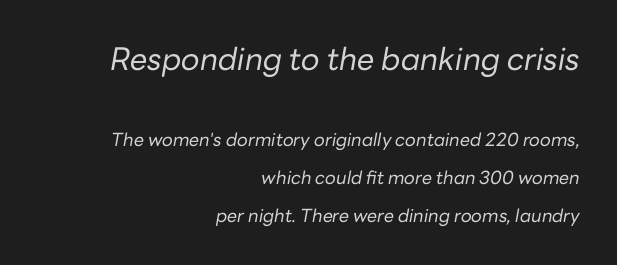
Q: Is the text bold? A: No.
Q: Is the text italic (slanted)? A: Yes, it leans right by about 10 degrees.
Q: Is the text underlined? A: No.
Q: How is the paragraph aligned? A: Right-aligned.
Q: Is the spacing between letters normal or unusually wide? A: Normal.
Q: Is the spacing between lines tight, normal or loose? A: Loose.
Q: Which block of text is set in a larger size, the first (top) or the second (bottom)? A: The first (top) one.
Q: Width (condensed, normal, or wide)? A: Normal.
Q: Stroke contrast? A: Low.
Q: x-height? A: Medium.
Q: Monospaced? A: No.
